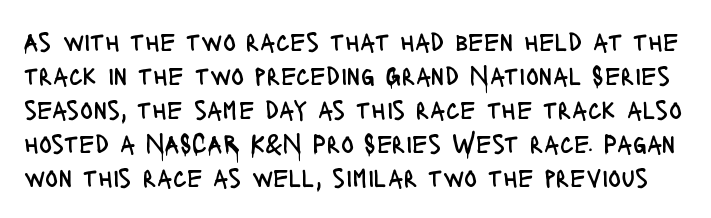
The foot of each line stays bare and open. Stems and bowls with no extra thickness — not bold. The space between consecutive lines is moderate. Posture: straight, roman, zero tilt.
